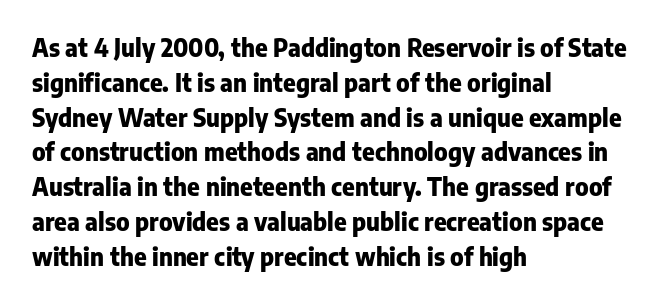
{"italic": "no", "bold": "yes", "underline": "no", "align": "left", "line_spacing": "normal", "line_spacing_ratio": 1.45, "letter_spacing": "normal", "letter_spacing_em": 0.0, "glyph_px": 24}
